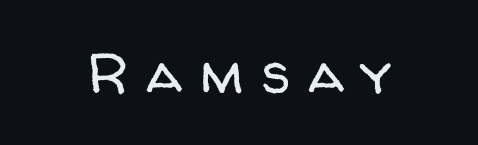
Q: Is the text bold? A: No.
Q: Is the text italic (slanted)? A: No, it is upright.
Q: Is the typeface a serif or a sans-serif typeface? A: Sans-serif.
Q: Is the text underlined? A: No.
Q: How is the paragraph aligned? A: Centered.
Q: Is the spacing between letters normal or unusually wide? A: Unusually wide.
Q: Width (condensed, normal, or wide)? A: Normal.
Q: Stroke contrast? A: Low.
Q: x-height? A: Medium.
Q: Monospaced? A: No.
